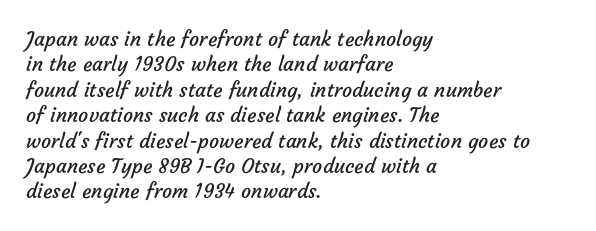
Between one letter and the next there's only the usual sliver of space. Weight: regular or lighter. One glance says typical: line gaps are just what's usual. The paragraph has a hard left edge and a soft right edge.
